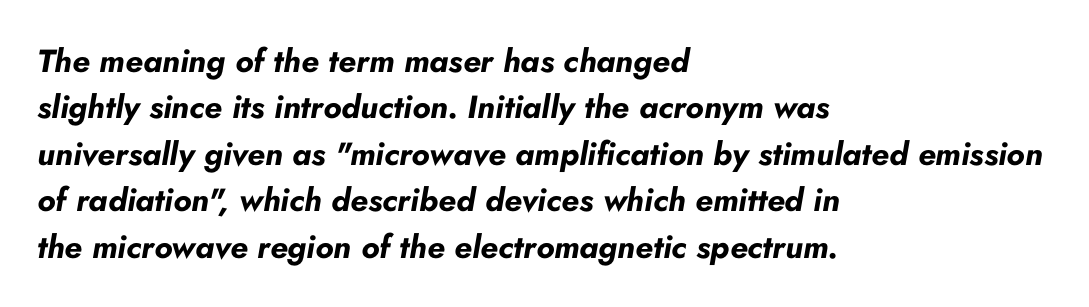
{"italic": "yes", "lean": "right", "slant_degrees": 10, "bold": "yes", "weight": "bold", "width": "normal", "stroke_contrast": "low", "x_height": "small", "monospaced": "no", "underline": "no", "align": "left", "line_spacing": "normal", "line_spacing_ratio": 1.45, "letter_spacing": "normal", "letter_spacing_em": 0.0, "glyph_px": 32}
